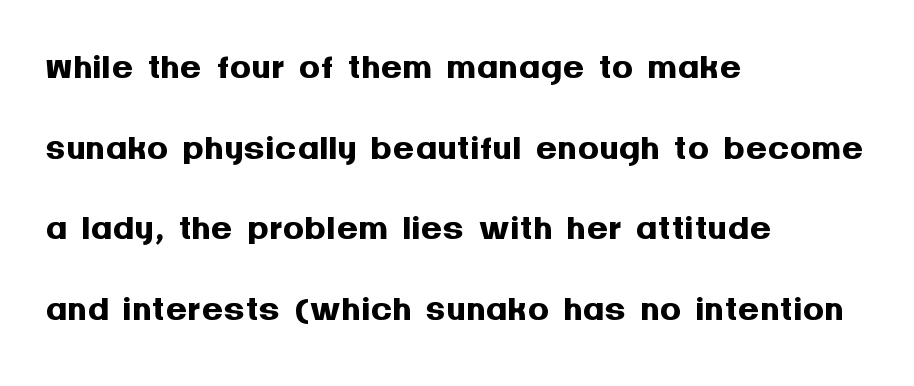
Q: Is the text bold? A: Yes.
Q: Is the text italic (slanted)? A: No, it is upright.
Q: Is the typeface a serif or a sans-serif typeface? A: Sans-serif.
Q: Is the text underlined? A: No.
Q: How is the paragraph aligned? A: Left-aligned.
Q: Is the spacing between letters normal or unusually wide? A: Normal.
Q: Is the spacing between lines tight, normal or loose? A: Normal.
Q: Width (condensed, normal, or wide)? A: Normal.
Q: Stroke contrast? A: Medium.
Q: x-height? A: Large.
Q: Monospaced? A: No.
